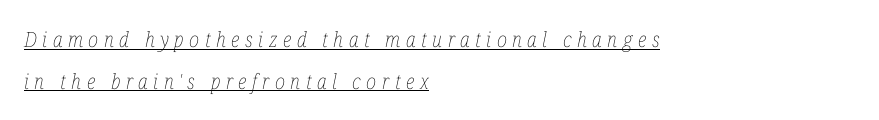
Notice the wide empty band between every row — that's loose leading. The face used here appears with an underline applied. A student would call this left alignment; a typographer would say flush left, rag right. Spacing between characters has been opened up far beyond the box default. Is the type heavy? It reads as light-to-regular instead. Observe the lean: these are italic letterforms.
